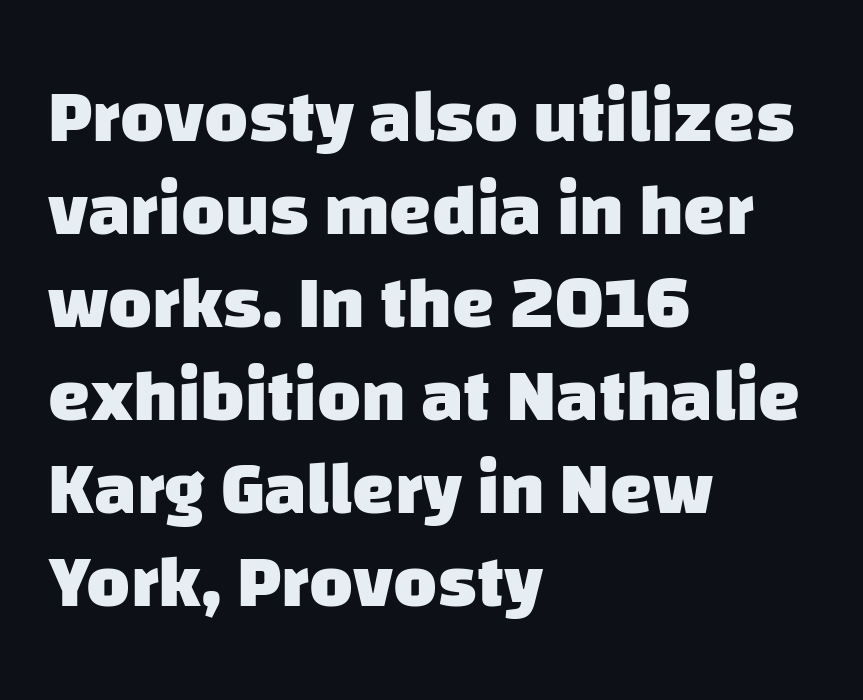
Rule under the text: the space is simply empty. Notice how thick the strokes are: this is what a full bold looks like. You can tell from the bare stems that sans-serif type was used. Students, note that the glyphs here touch the page at normal intervals.
